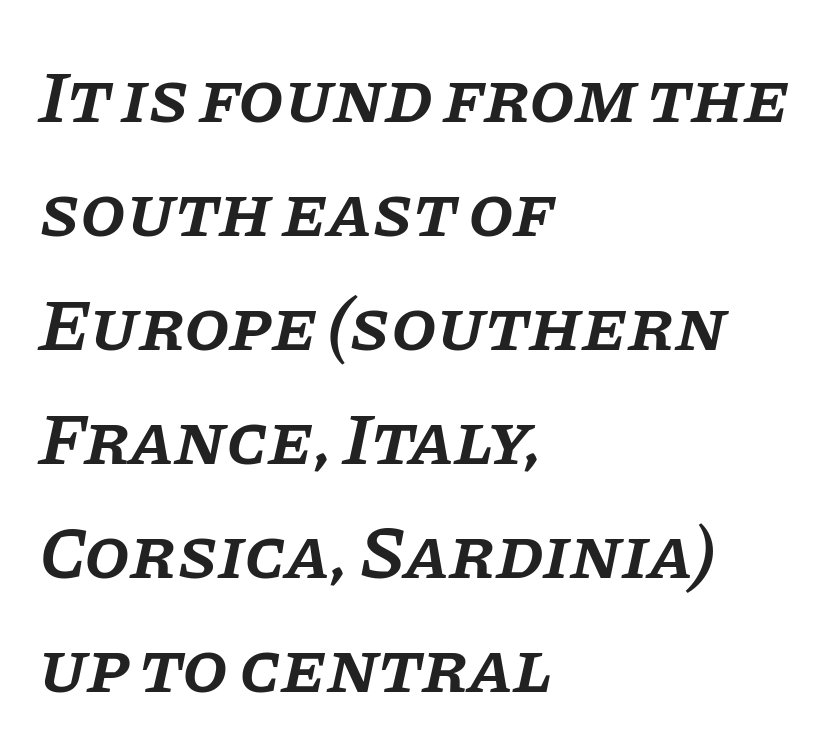
The image shows 74 px semibold serif type, italic (leaning right); set left-aligned, normal line spacing (1.54x), normal letter spacing, not underlined; low stroke contrast and a large x-height.
